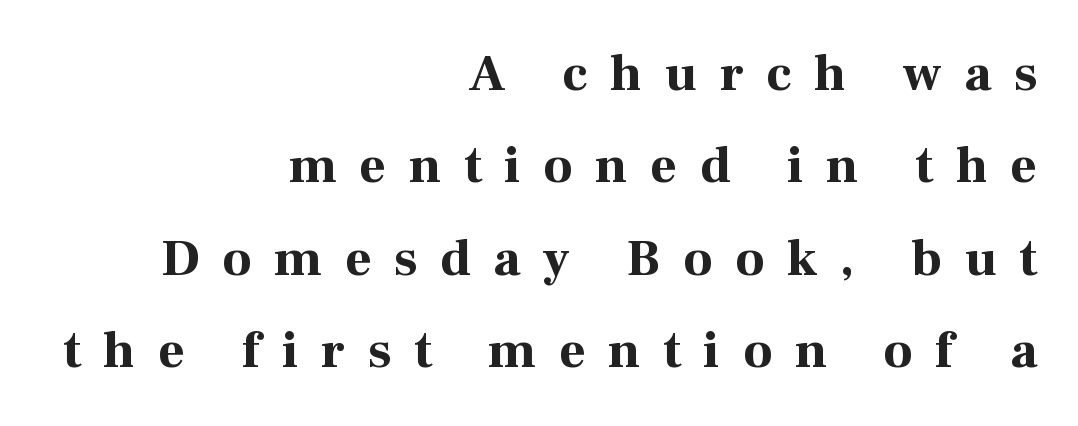
The image shows 51 px bold serif type, upright; set right-aligned, line spacing 1.81x, unusually wide letter spacing (+0.45 em), not underlined; high stroke contrast and a medium x-height.
